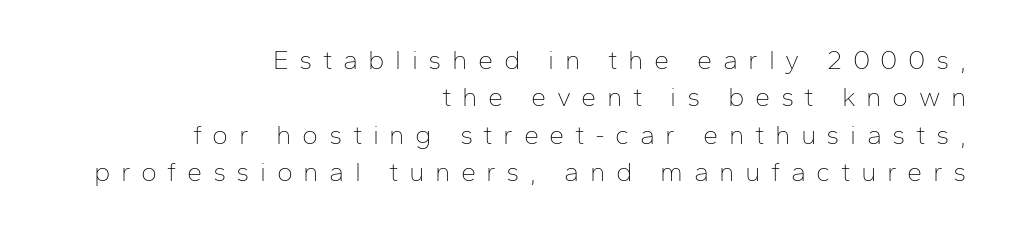
{"italic": "no", "bold": "no", "underline": "no", "align": "right", "line_spacing": "normal", "line_spacing_ratio": 1.38, "letter_spacing": "wide", "letter_spacing_em": 0.39, "glyph_px": 27}
